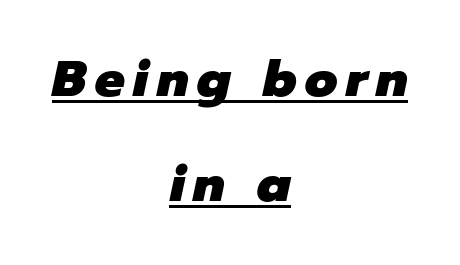
Underlined type. Italic: yes, the glyphs are oblique. Does the weight exceed regular? Yes, all the way to bold. In CSS terms this would be text-align: center. Compared with typical paragraphs, the rows here are farther apart.
